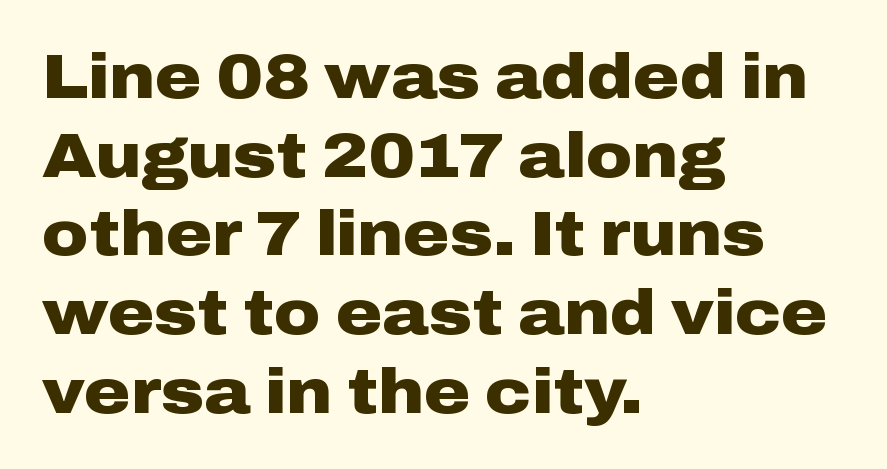
{"serif": "no", "italic": "no", "bold": "yes", "weight": "heavy", "width": "wide", "stroke_contrast": "low", "x_height": "medium", "monospaced": "no", "underline": "no", "align": "left", "line_spacing": "normal", "line_spacing_ratio": 1.25, "letter_spacing": "normal", "letter_spacing_em": 0.0, "glyph_px": 63}
